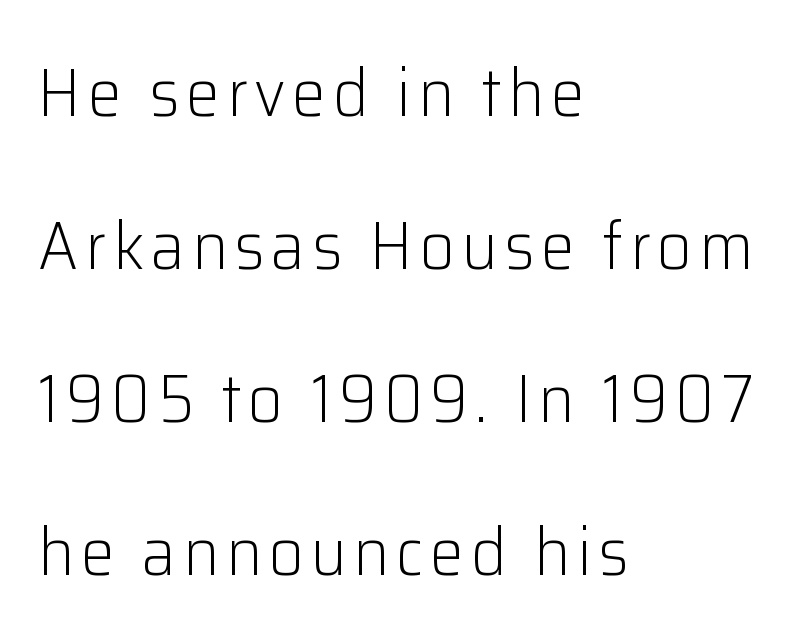
{"serif": "no", "italic": "no", "bold": "no", "weight": "light", "width": "normal", "stroke_contrast": "low", "x_height": "medium", "monospaced": "no", "underline": "no", "align": "left", "line_spacing": "loose", "line_spacing_ratio": 2.25, "glyph_px": 68}
